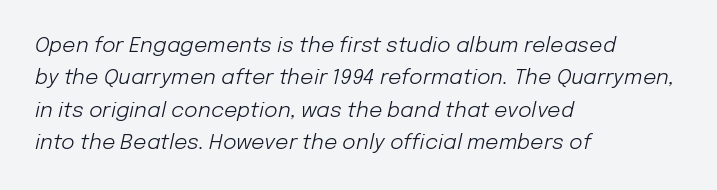
Q: Is the text bold? A: No.
Q: Is the text italic (slanted)? A: Yes, it leans right by about 12 degrees.
Q: Is the text underlined? A: No.
Q: How is the paragraph aligned? A: Left-aligned.
Q: Is the spacing between letters normal or unusually wide? A: Normal.
Q: Is the spacing between lines tight, normal or loose? A: Normal.
